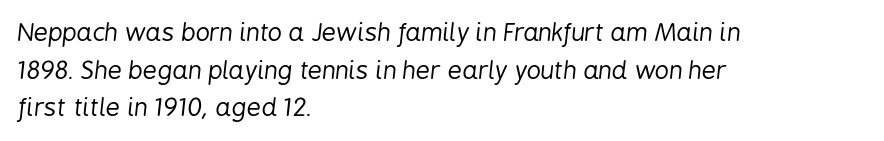
Notice how the passage keeps a crisp vertical edge on the left only. The weight would be labelled regular, book, light, or lighter still. Spacing between characters is what you'd get straight out of the box. The string is rendered with underlining switched off. Honestly, the row spacing looks completely unremarkable. The specimen reads as italic at a glance.
